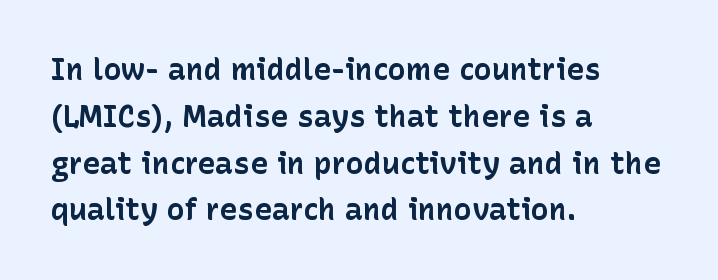
The image shows 30 px bold sans-serif type, upright; set left-aligned, normal line spacing (1.56x), normal letter spacing, not underlined; low stroke contrast and a medium x-height.
